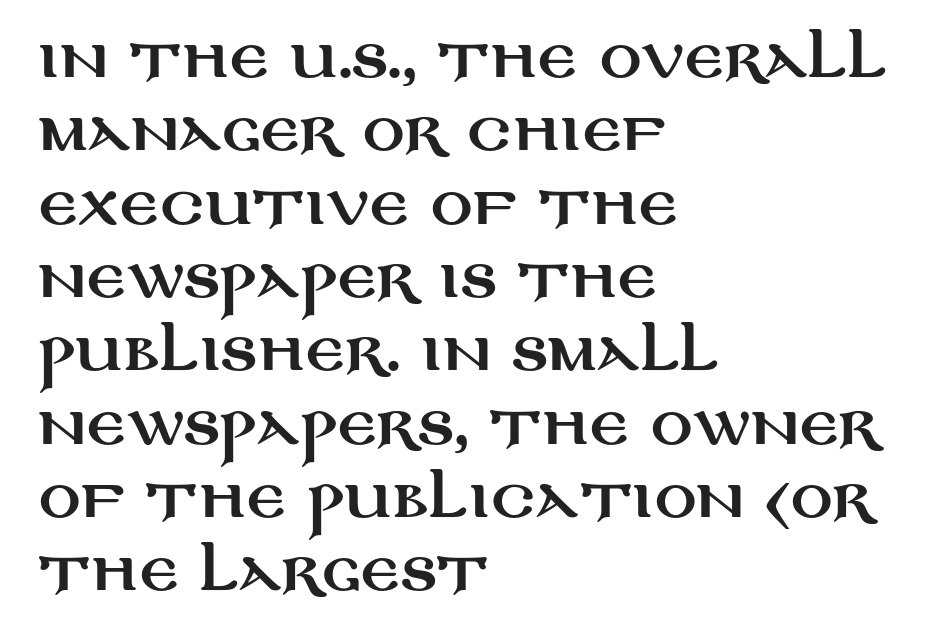
Q: Is the text italic (slanted)? A: No, it is upright.
Q: Is the typeface a serif or a sans-serif typeface? A: Sans-serif.
Q: Is the text underlined? A: No.
Q: How is the paragraph aligned? A: Left-aligned.
Q: Is the spacing between letters normal or unusually wide? A: Normal.
Q: Is the spacing between lines tight, normal or loose? A: Normal.
Q: Width (condensed, normal, or wide)? A: Wide.
Q: Stroke contrast? A: Medium.
Q: x-height? A: Large.
Q: Monospaced? A: No.
